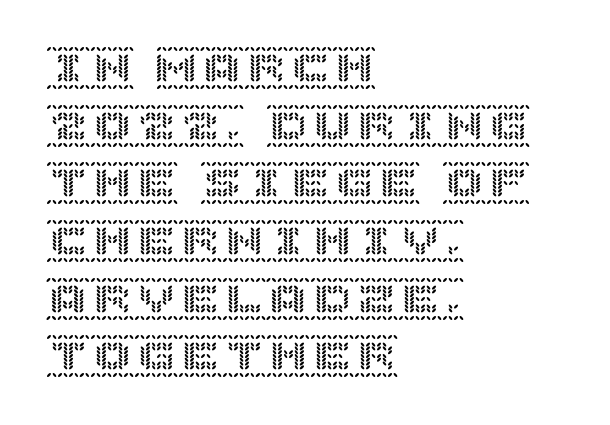
Q: Is the text italic (slanted)? A: No, it is upright.
Q: Is the text underlined? A: No.
Q: How is the paragraph aligned? A: Left-aligned.
Q: Is the spacing between letters normal or unusually wide? A: Normal.
Q: Is the spacing between lines tight, normal or loose? A: Normal.
Q: Width (condensed, normal, or wide)? A: Normal.
Q: x-height? A: Large.
